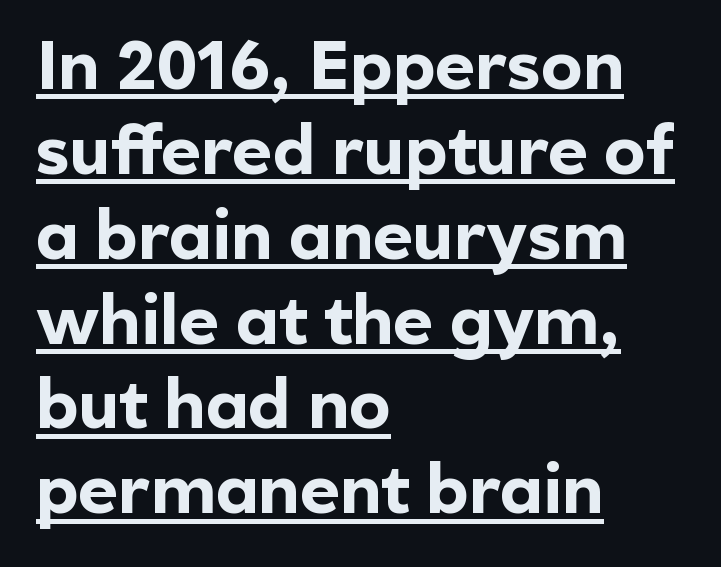
{"serif": "no", "italic": "no", "bold": "yes", "weight": "bold", "width": "normal", "x_height": "medium", "monospaced": "no", "underline": "yes", "align": "left", "line_spacing_ratio": 1.23, "letter_spacing": "normal", "letter_spacing_em": 0.0, "glyph_px": 69}
